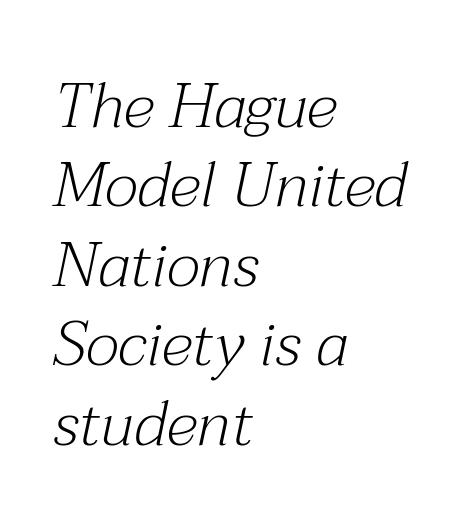
The image shows 63 px light serif type, italic (leaning right); set left-aligned, normal line spacing (1.26x), normal letter spacing, not underlined; medium stroke contrast and a medium x-height.
